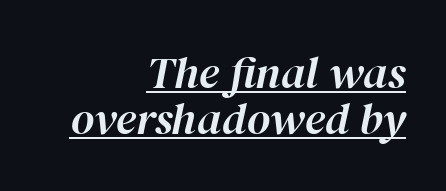
The image shows 45 px text type, italic (leaning right); set right-aligned, tight line spacing (1.02x), normal letter spacing, underlined; high stroke contrast and a medium x-height.
